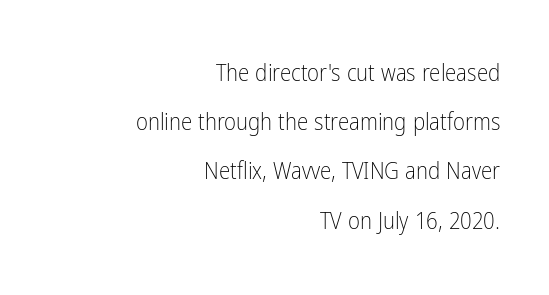
Q: Is the text bold? A: No.
Q: Is the text italic (slanted)? A: No, it is upright.
Q: Is the text underlined? A: No.
Q: How is the paragraph aligned? A: Right-aligned.
Q: Is the spacing between letters normal or unusually wide? A: Normal.
Q: Is the spacing between lines tight, normal or loose? A: Loose.
